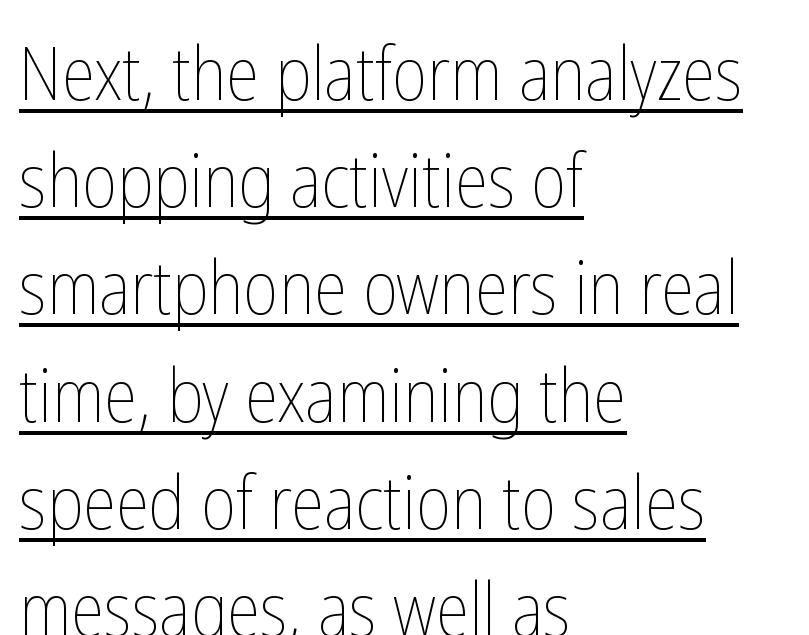
The image shows 75 px thin, condensed type, upright; set left-aligned, normal line spacing (1.43x), normal letter spacing, underlined; low stroke contrast and a medium x-height.
